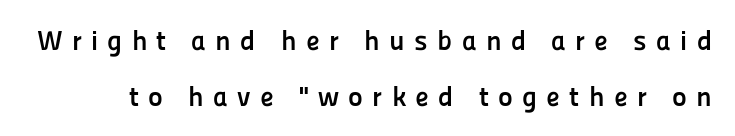
{"serif": "no", "italic": "no", "bold": "yes", "weight": "semibold", "width": "normal", "stroke_contrast": "low", "x_height": "medium", "monospaced": "no", "underline": "no", "line_spacing": "loose", "line_spacing_ratio": 2.0, "letter_spacing": "wide", "letter_spacing_em": 0.33, "glyph_px": 28}
